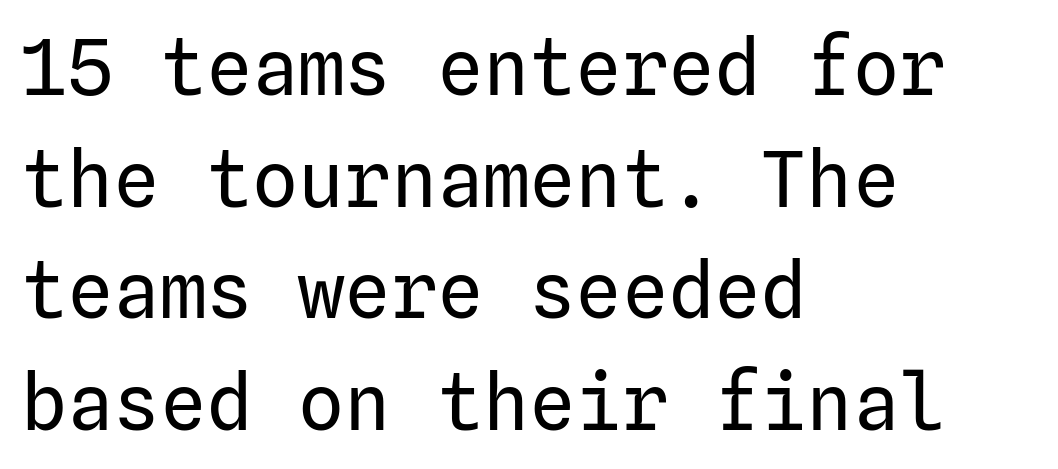
Stems here are at most as thick as an everyday book face. Does the lettering tilt? It doesn't — this is upright. Typeset ragged right — the left edge is the straight one. Nothing sits at the stroke ends, so this counts as sans-serif. Students, observe: this is what conventionally led text looks like. Spacing between characters is what you'd get straight out of the box.
